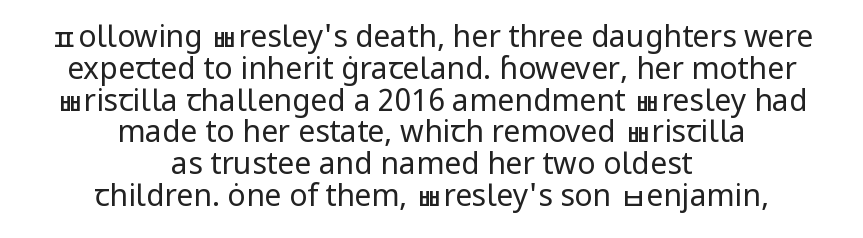
Spacing between characters is what you'd get straight out of the box. Note: no serifs on the glyphs. Is there any slant? The stems are plumb. Do the characters align in a grid? No, the font is proportional.
